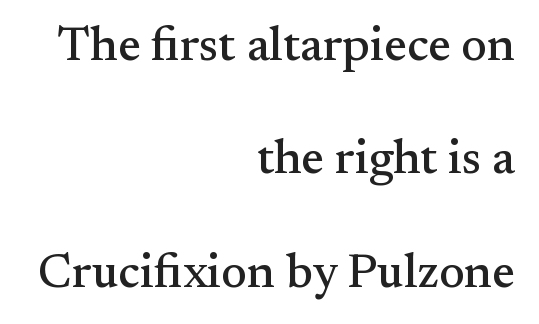
Posture: upright roman. Looks like regular typesetting: each glyph gets only the width it needs. One glance says open: line gaps are wider than usual. Anything drawn beneath the words? Only blank space.
